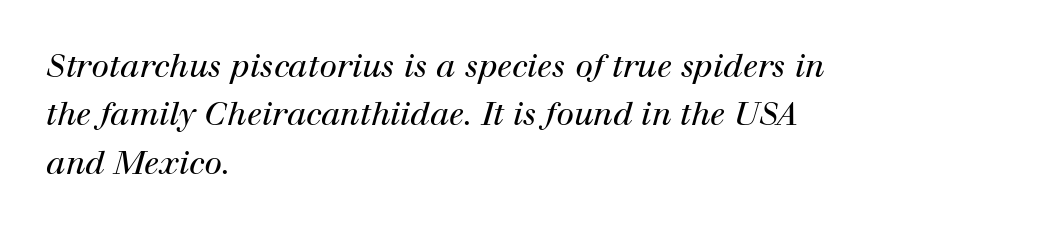
Q: Is the text bold? A: No.
Q: Is the text italic (slanted)? A: Yes, it leans right by about 12 degrees.
Q: Is the typeface a serif or a sans-serif typeface? A: Serif.
Q: Is the text underlined? A: No.
Q: How is the paragraph aligned? A: Left-aligned.
Q: Is the spacing between letters normal or unusually wide? A: Normal.
Q: Is the spacing between lines tight, normal or loose? A: Normal.
Q: Width (condensed, normal, or wide)? A: Normal.
Q: Stroke contrast? A: High.
Q: x-height? A: Medium.
Q: Monospaced? A: No.
